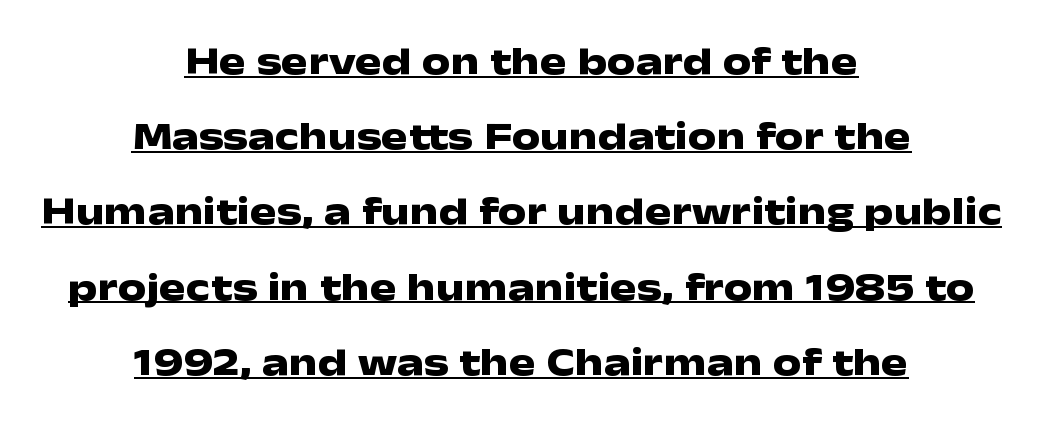
{"serif": "no", "italic": "no", "bold": "yes", "weight": "heavy", "width": "wide", "stroke_contrast": "low", "x_height": "medium", "monospaced": "no", "underline": "yes", "align": "center", "line_spacing_ratio": 1.88, "letter_spacing": "normal", "letter_spacing_em": 0.0, "glyph_px": 40}
